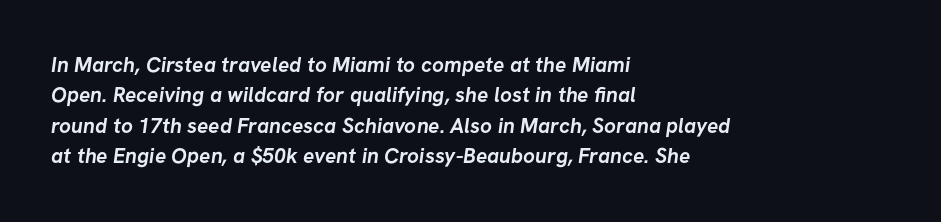
{"bold": "yes", "underline": "no", "align": "left", "line_spacing": "normal", "line_spacing_ratio": 1.45, "letter_spacing": "normal", "letter_spacing_em": 0.0, "glyph_px": 21}
